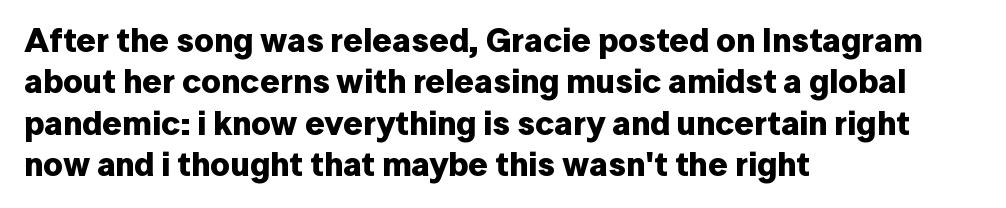
{"serif": "no", "italic": "no", "bold": "yes", "weight": "bold", "width": "normal", "stroke_contrast": "low", "x_height": "medium", "monospaced": "no", "underline": "no", "align": "left", "line_spacing_ratio": 1.22, "letter_spacing": "normal", "letter_spacing_em": 0.0, "glyph_px": 34}
